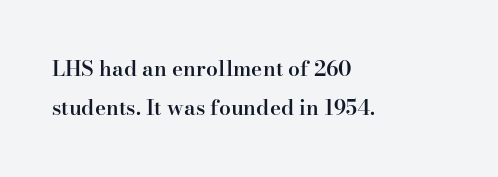
The image shows 21 px text type, upright; set left-aligned, line spacing 1.86x, normal letter spacing, not underlined.
